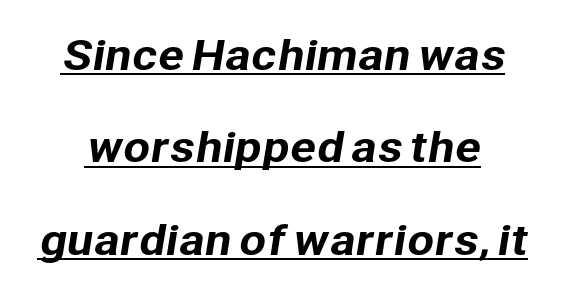
{"serif": "no", "width": "normal", "stroke_contrast": "low", "x_height": "medium", "monospaced": "no", "underline": "yes", "line_spacing": "loose", "line_spacing_ratio": 2.37, "letter_spacing": "normal", "letter_spacing_em": 0.0, "glyph_px": 39}
